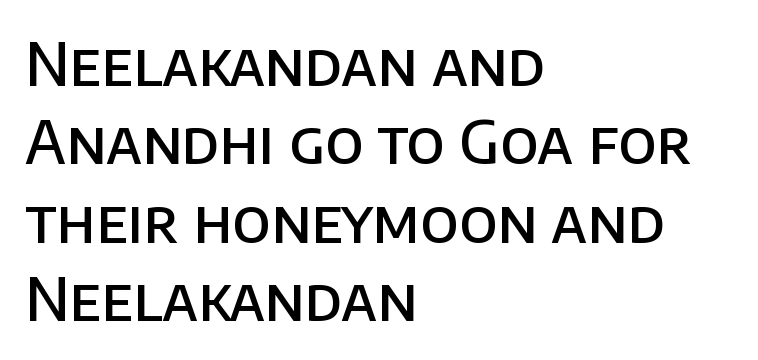
Q: Is the text bold? A: Semi-bold.
Q: Is the text italic (slanted)? A: No, it is upright.
Q: Is the typeface a serif or a sans-serif typeface? A: Sans-serif.
Q: Is the text underlined? A: No.
Q: How is the paragraph aligned? A: Left-aligned.
Q: Is the spacing between letters normal or unusually wide? A: Normal.
Q: Is the spacing between lines tight, normal or loose? A: Normal.
Q: Width (condensed, normal, or wide)? A: Normal.
Q: Stroke contrast? A: Low.
Q: x-height? A: Large.
Q: Monospaced? A: No.
